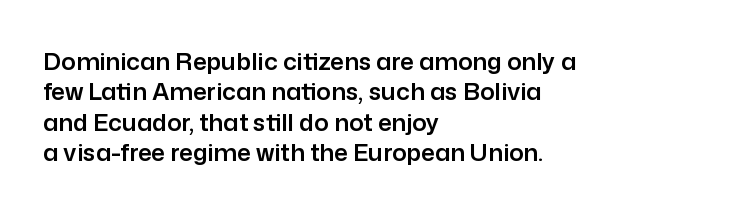
Unmarked baselines from the first word to the last. Short and long lines alike share a common starting point at left. The horizontal fit of the characters is conventional and even. Leading matches the norm, producing a regular column. In terms of posture, this sample is upright.
